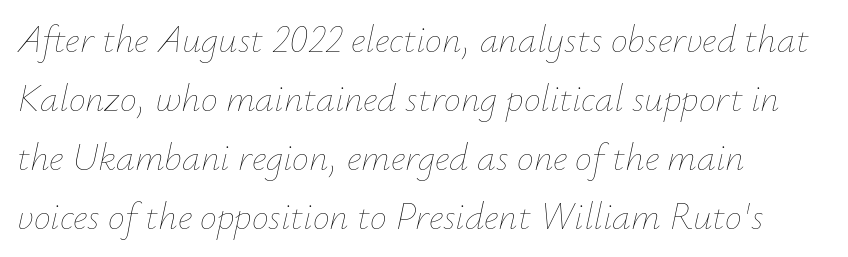
{"italic": "yes", "lean": "right", "slant_degrees": 12, "bold": "no", "weight": "thin", "width": "normal", "stroke_contrast": "low", "x_height": "small", "monospaced": "no", "underline": "no", "align": "left", "line_spacing": "normal", "line_spacing_ratio": 1.55, "letter_spacing": "normal", "letter_spacing_em": 0.0, "glyph_px": 38}
